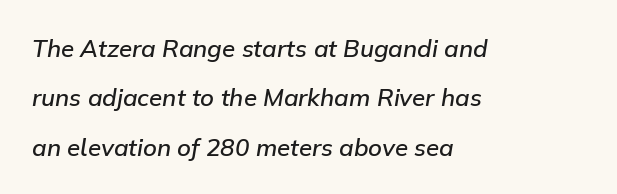
Q: Is the text bold? A: Semi-bold.
Q: Is the text italic (slanted)? A: Yes, it leans right by about 9 degrees.
Q: Is the text underlined? A: No.
Q: How is the paragraph aligned? A: Left-aligned.
Q: Is the spacing between letters normal or unusually wide? A: Normal.
Q: Is the spacing between lines tight, normal or loose? A: Loose.
